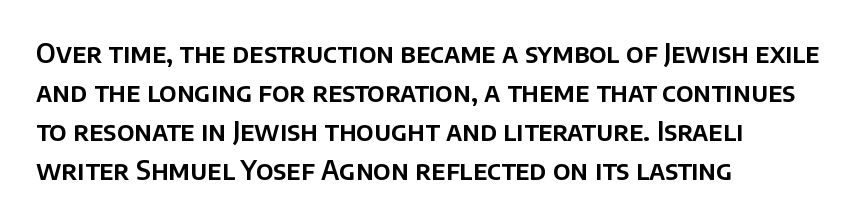
The image shows 26 px text type, upright; set left-aligned, normal line spacing (1.5x), normal letter spacing, not underlined.
